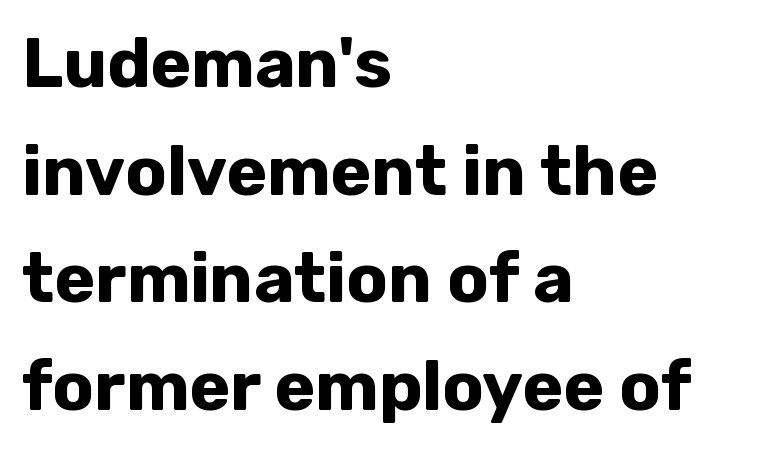
{"serif": "no", "italic": "no", "bold": "yes", "weight": "bold", "width": "normal", "stroke_contrast": "low", "x_height": "medium", "monospaced": "no", "underline": "no", "align": "left", "line_spacing": "normal", "line_spacing_ratio": 1.56, "letter_spacing": "normal", "letter_spacing_em": 0.0, "glyph_px": 69}
